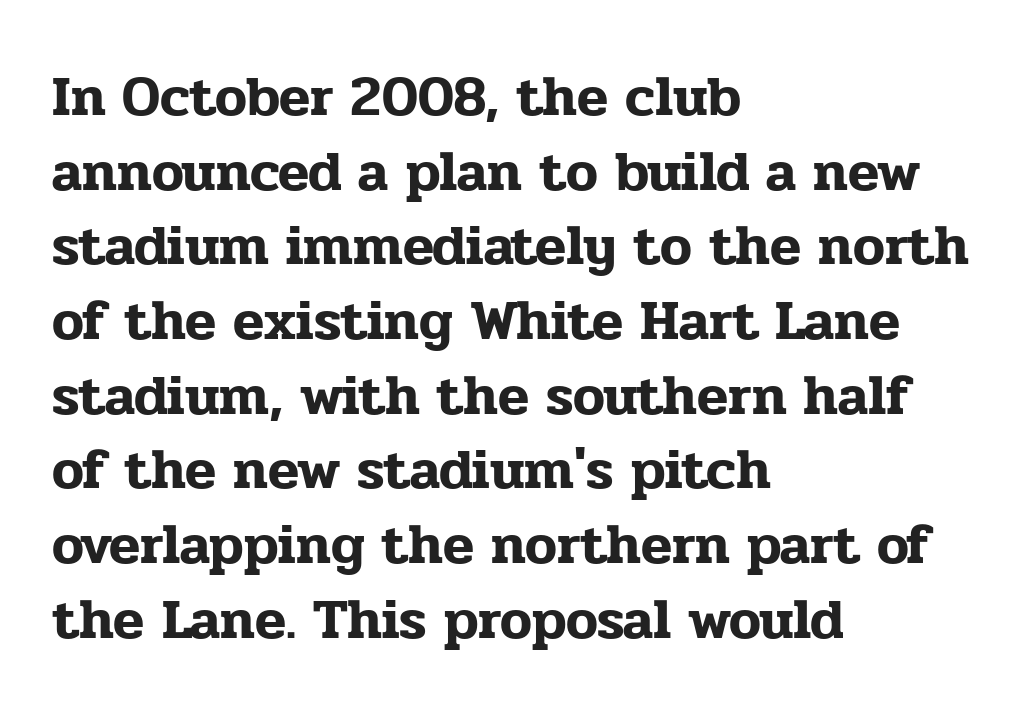
The image shows 57 px serif type, upright; set left-aligned, normal line spacing (1.31x), normal letter spacing, not underlined; low stroke contrast and a medium x-height.
